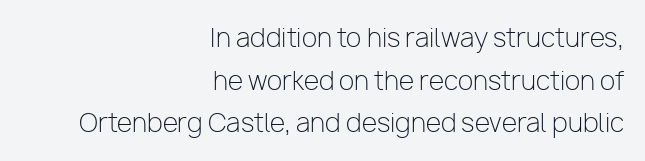
The image shows 25 px text type, upright; set right-aligned, line spacing 1.71x, normal letter spacing, not underlined.
